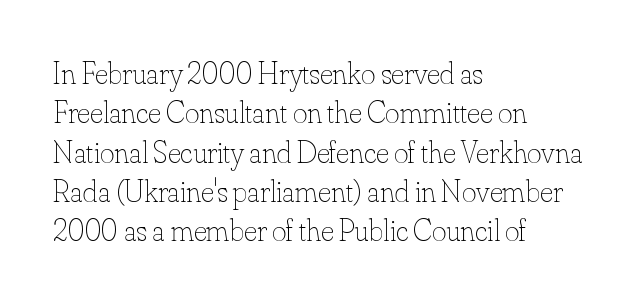
The image shows 31 px thin type, upright; set left-aligned, normal line spacing (1.27x), normal letter spacing, not underlined; low stroke contrast and a small x-height.
